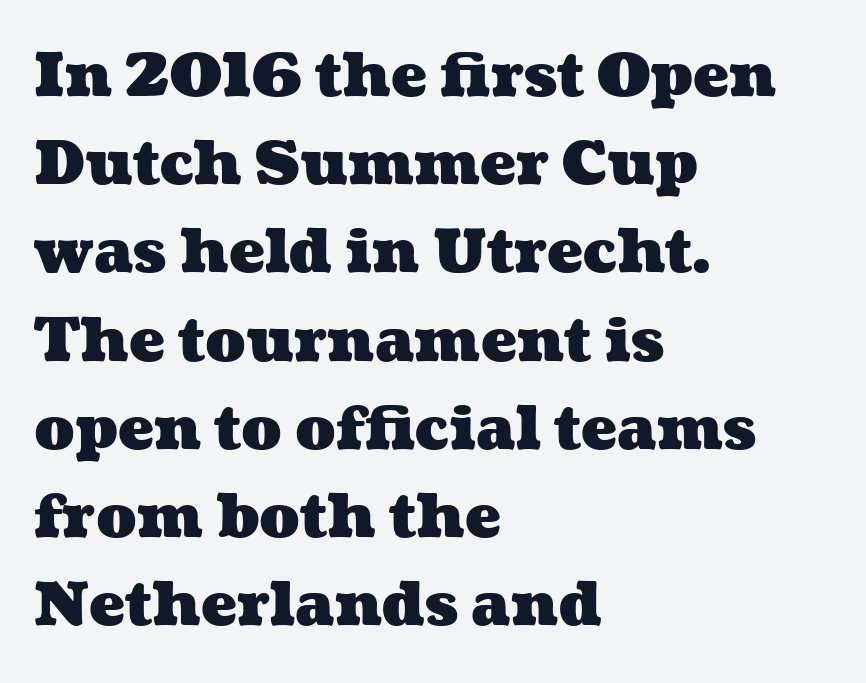
{"bold": "yes", "weight": "heavy", "width": "wide", "stroke_contrast": "medium", "x_height": "medium", "monospaced": "no", "underline": "no", "align": "left", "line_spacing": "normal", "line_spacing_ratio": 1.47, "letter_spacing": "normal", "letter_spacing_em": 0.0, "glyph_px": 60}
